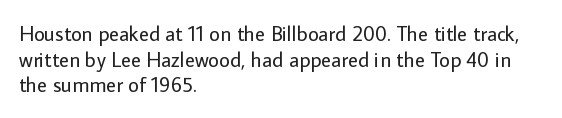
{"italic": "no", "bold": "no", "underline": "no", "align": "left", "line_spacing_ratio": 1.22, "letter_spacing": "normal", "letter_spacing_em": 0.0, "glyph_px": 21}
